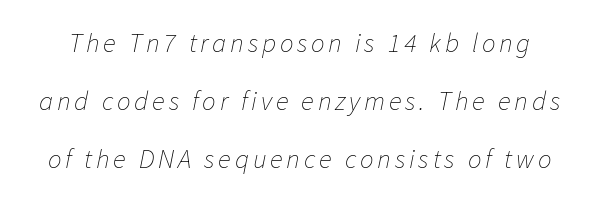
{"italic": "yes", "lean": "right", "slant_degrees": 11, "bold": "no", "underline": "no", "line_spacing": "loose", "line_spacing_ratio": 2.14, "glyph_px": 27}
